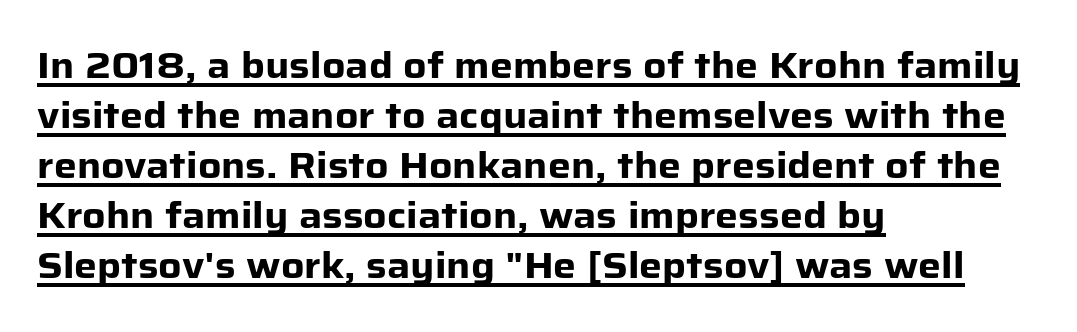
Q: Is the text bold? A: Yes.
Q: Is the text italic (slanted)? A: No, it is upright.
Q: Is the typeface a serif or a sans-serif typeface? A: Sans-serif.
Q: Is the text underlined? A: Yes.
Q: How is the paragraph aligned? A: Left-aligned.
Q: Is the spacing between letters normal or unusually wide? A: Normal.
Q: Is the spacing between lines tight, normal or loose? A: Normal.
Q: Width (condensed, normal, or wide)? A: Normal.
Q: Stroke contrast? A: Low.
Q: x-height? A: Medium.
Q: Monospaced? A: No.
